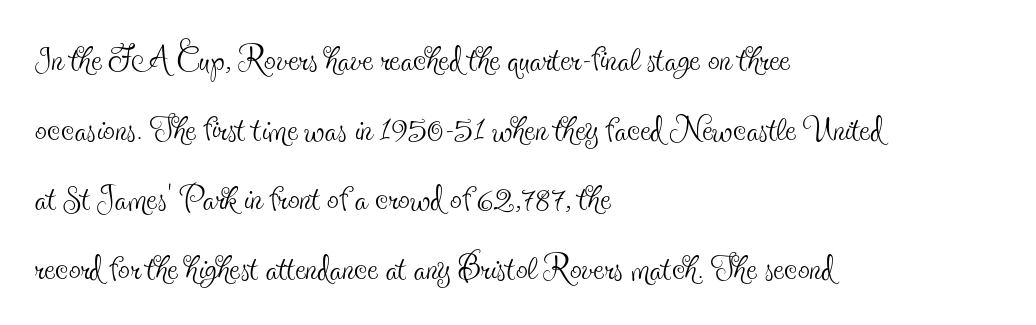
{"serif": "yes", "bold": "no", "weight": "thin", "width": "condensed", "x_height": "small", "monospaced": "no", "underline": "no", "align": "left", "line_spacing": "normal", "line_spacing_ratio": 1.48, "letter_spacing": "normal", "letter_spacing_em": 0.0, "glyph_px": 47}
